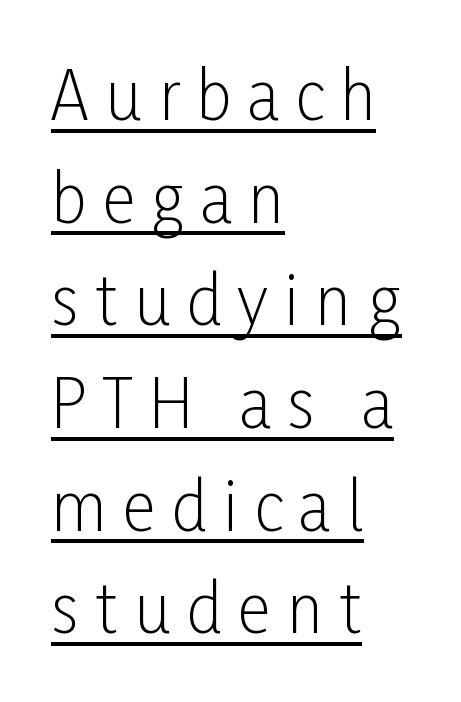
One glance says typical: line gaps are just what's usual. This sample carries an underscore along the baseline area. Note the varied advance widths — an 'i' is clearly narrower than an 'm'. The type sits square on the baseline with zero lean. Nothing sits at the stroke ends, so this counts as sans-serif.
